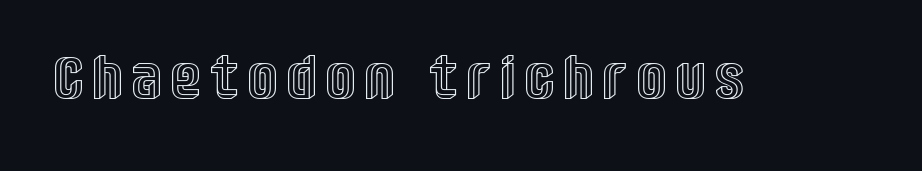
{"italic": "no", "width": "condensed", "x_height": "large", "monospaced": "no", "underline": "no", "letter_spacing": "wide", "letter_spacing_em": 0.22, "glyph_px": 60}
